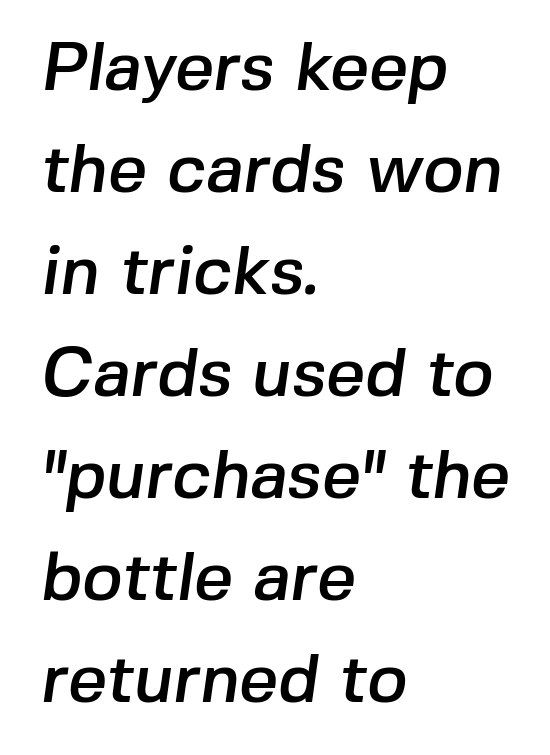
Q: Is the typeface a serif or a sans-serif typeface? A: Sans-serif.
Q: Is the text underlined? A: No.
Q: How is the paragraph aligned? A: Left-aligned.
Q: Is the spacing between letters normal or unusually wide? A: Normal.
Q: Is the spacing between lines tight, normal or loose? A: Normal.
Q: Width (condensed, normal, or wide)? A: Normal.
Q: Stroke contrast? A: Low.
Q: x-height? A: Medium.
Q: Monospaced? A: No.
